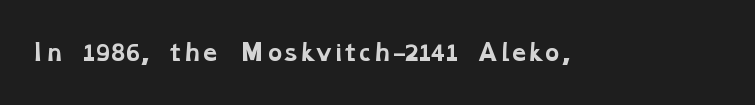
{"bold": "yes", "underline": "no", "letter_spacing": "normal", "letter_spacing_em": 0.0, "glyph_px": 22}
